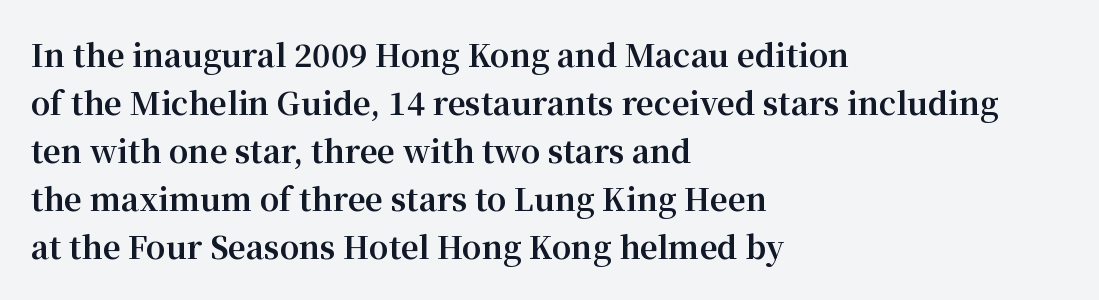
The image shows 31 px bold serif type, upright; set left-aligned, normal line spacing (1.55x), normal letter spacing, not underlined; medium stroke contrast and a medium x-height.
